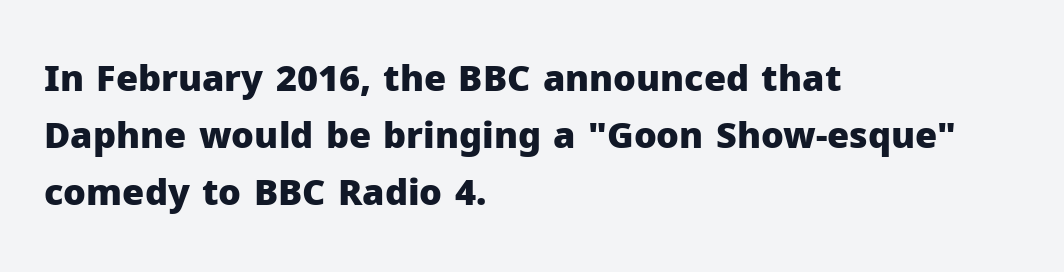
{"serif": "no", "italic": "no", "bold": "yes", "weight": "heavy", "width": "normal", "stroke_contrast": "low", "x_height": "medium", "monospaced": "no", "underline": "no", "align": "left", "line_spacing": "normal", "line_spacing_ratio": 1.58, "letter_spacing": "normal", "letter_spacing_em": 0.0, "glyph_px": 36}
